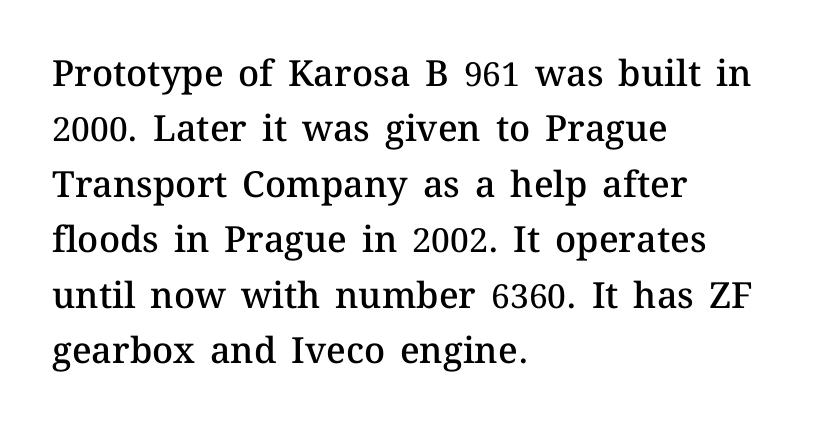
{"italic": "no", "bold": "semi", "weight": "semibold", "width": "normal", "stroke_contrast": "medium", "x_height": "medium", "monospaced": "no", "underline": "no", "align": "left", "line_spacing": "normal", "line_spacing_ratio": 1.54, "letter_spacing": "normal", "letter_spacing_em": 0.0, "glyph_px": 36}
